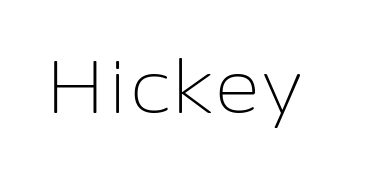
The image shows 73 px light sans-serif type, upright; set normal letter spacing, not underlined; low stroke contrast and a medium x-height.
